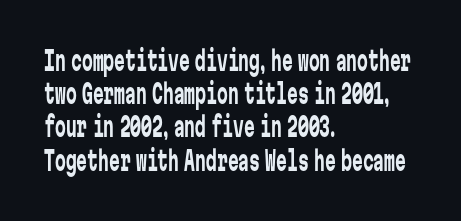
{"italic": "no", "bold": "no", "underline": "no", "align": "left", "line_spacing_ratio": 1.23, "letter_spacing": "normal", "letter_spacing_em": 0.0, "glyph_px": 27}
